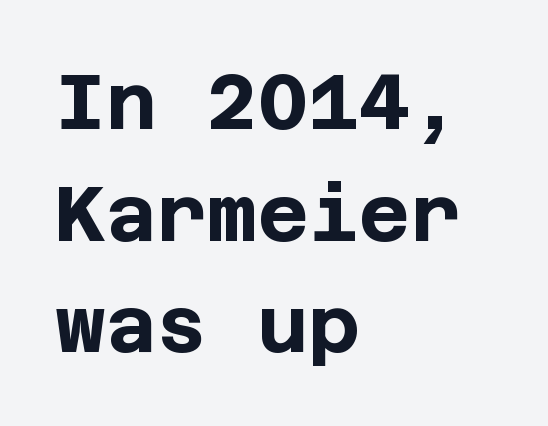
Q: Is the text bold? A: Yes.
Q: Is the text italic (slanted)? A: No, it is upright.
Q: Is the typeface a serif or a sans-serif typeface? A: Sans-serif.
Q: Is the text underlined? A: No.
Q: How is the paragraph aligned? A: Left-aligned.
Q: Is the spacing between letters normal or unusually wide? A: Normal.
Q: Is the spacing between lines tight, normal or loose? A: Normal.
Q: Width (condensed, normal, or wide)? A: Normal.
Q: Stroke contrast? A: Low.
Q: x-height? A: Large.
